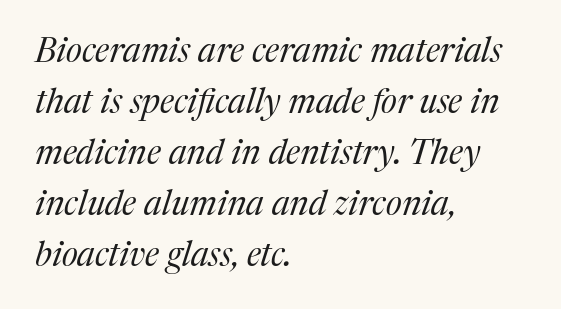
Q: Is the text bold? A: No.
Q: Is the text italic (slanted)? A: Yes, it leans right by about 17 degrees.
Q: Is the typeface a serif or a sans-serif typeface? A: Serif.
Q: Is the text underlined? A: No.
Q: How is the paragraph aligned? A: Left-aligned.
Q: Is the spacing between letters normal or unusually wide? A: Normal.
Q: Is the spacing between lines tight, normal or loose? A: Normal.
Q: Width (condensed, normal, or wide)? A: Normal.
Q: Stroke contrast? A: Medium.
Q: x-height? A: Medium.
Q: Monospaced? A: No.
